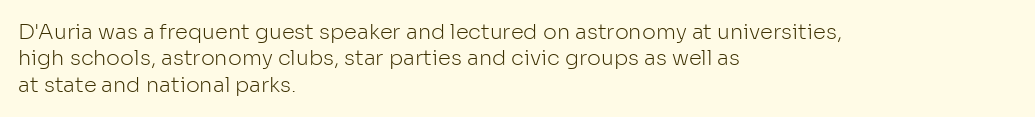
Q: Is the text bold? A: No.
Q: Is the text italic (slanted)? A: No, it is upright.
Q: Is the text underlined? A: No.
Q: How is the paragraph aligned? A: Left-aligned.
Q: Is the spacing between letters normal or unusually wide? A: Normal.
Q: Is the spacing between lines tight, normal or loose? A: Normal.
